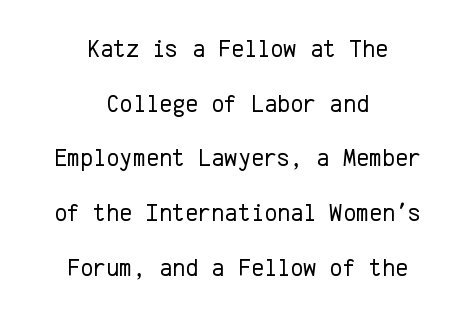
Q: Is the text bold? A: No.
Q: Is the text italic (slanted)? A: No, it is upright.
Q: Is the text underlined? A: No.
Q: How is the paragraph aligned? A: Centered.
Q: Is the spacing between letters normal or unusually wide? A: Normal.
Q: Is the spacing between lines tight, normal or loose? A: Loose.
